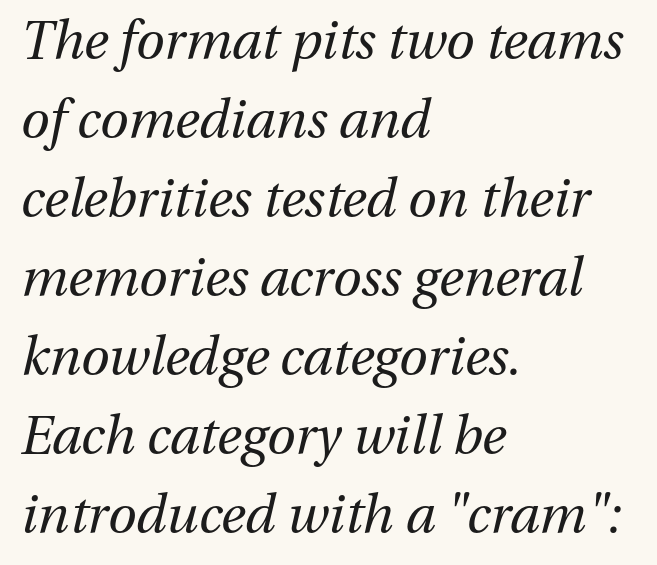
The image shows 52 px regular-weight type, italic (leaning right); set left-aligned, normal line spacing (1.52x), normal letter spacing, not underlined; medium stroke contrast and a medium x-height.
